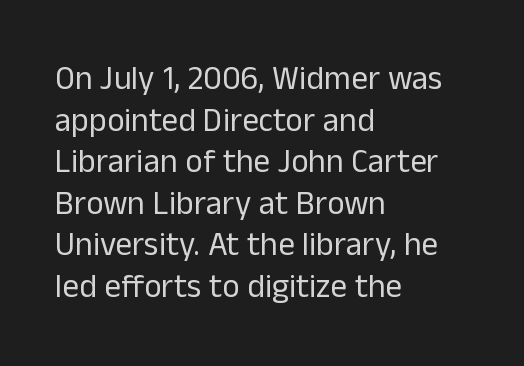
{"serif": "no", "italic": "no", "bold": "no", "weight": "regular", "width": "normal", "stroke_contrast": "low", "x_height": "medium", "monospaced": "no", "underline": "no", "align": "left", "line_spacing": "normal", "line_spacing_ratio": 1.26, "letter_spacing": "normal", "letter_spacing_em": 0.0, "glyph_px": 33}
